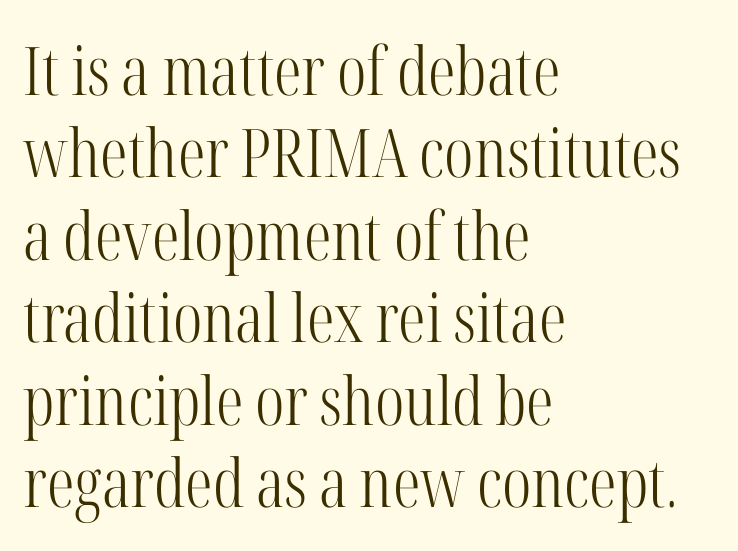
Q: Is the text bold? A: No.
Q: Is the text italic (slanted)? A: No, it is upright.
Q: Is the typeface a serif or a sans-serif typeface? A: Serif.
Q: Is the text underlined? A: No.
Q: How is the paragraph aligned? A: Left-aligned.
Q: Is the spacing between letters normal or unusually wide? A: Normal.
Q: Width (condensed, normal, or wide)? A: Condensed.
Q: Stroke contrast? A: High.
Q: x-height? A: Medium.
Q: Monospaced? A: No.
